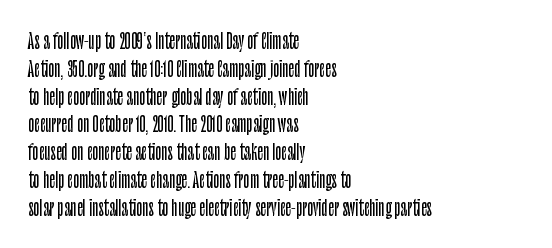
Ordinary non-slanted type is in use. If you drew a ruler down the left edge, every line would touch it. Underlining? Definitely not there. Rows of type keep a routine distance in the vertical direction. Observe the ordinary spacing: letters are neighbours, not strangers.
